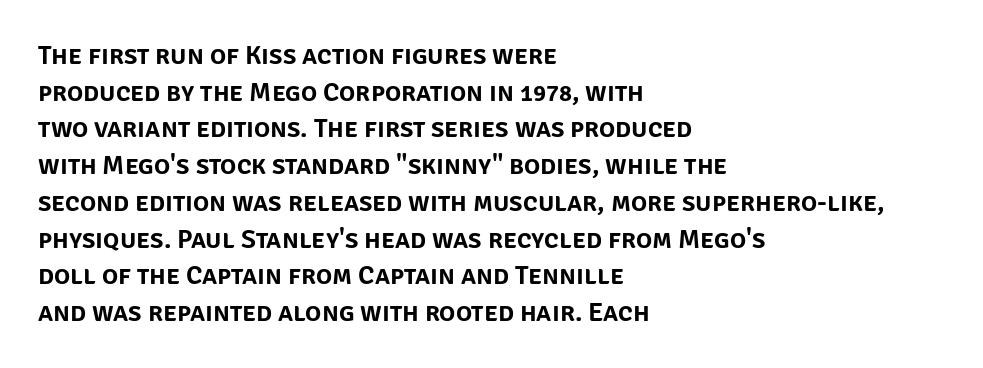
{"italic": "no", "underline": "no", "align": "left", "line_spacing": "normal", "line_spacing_ratio": 1.36, "letter_spacing": "normal", "letter_spacing_em": 0.0, "glyph_px": 27}
